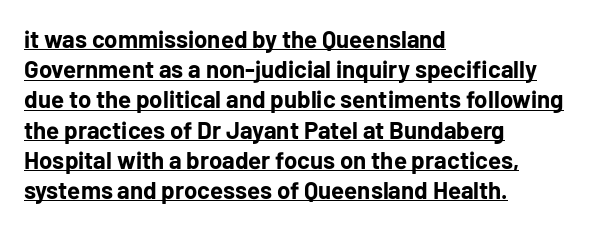
Teacher's note: observe the even left margin — that is flush-left alignment. The rendering uses the underline text-decoration. Set as a true bold cut, around the 700 mark. Observe the ordinary spacing: letters are neighbours, not strangers. Do the letters lean? They stand straight.
